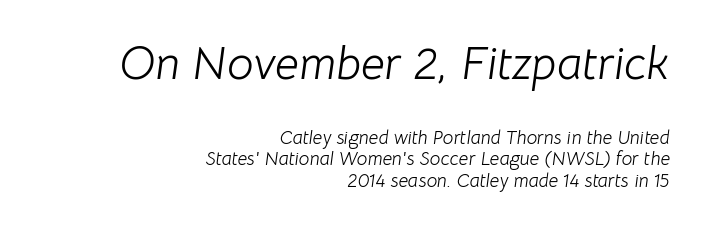
The passage is arranged like a letterhead date or caption credit — flush right. The space directly below the letters is spotless. Students, observe: this is what under-led, compact text looks like. Posture: slanted.
